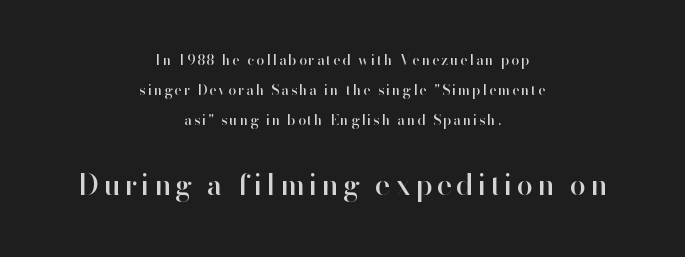
{"serif": "no", "italic": "no", "width": "normal", "stroke_contrast": "high", "x_height": "small", "monospaced": "no", "underline": "no", "align": "center", "line_spacing": "loose", "line_spacing_ratio": 2.15, "larger_block": "second", "size_ratio": 2.07, "glyph_px": 29}
